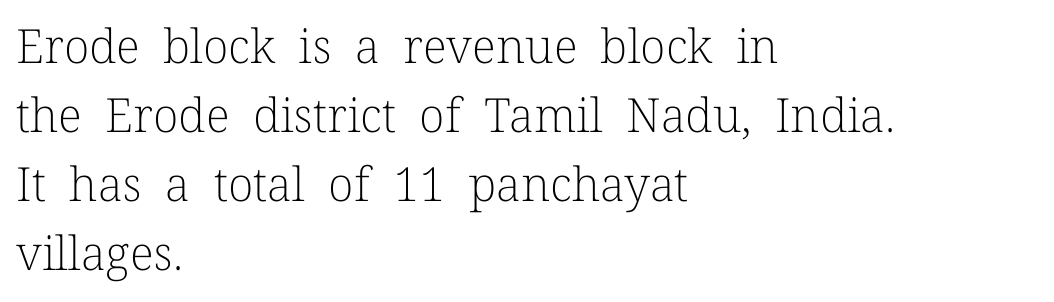
{"serif": "yes", "italic": "no", "bold": "no", "weight": "light", "width": "normal", "stroke_contrast": "low", "x_height": "medium", "monospaced": "no", "underline": "no", "align": "left", "line_spacing": "normal", "line_spacing_ratio": 1.47, "letter_spacing": "normal", "letter_spacing_em": 0.0, "glyph_px": 47}
